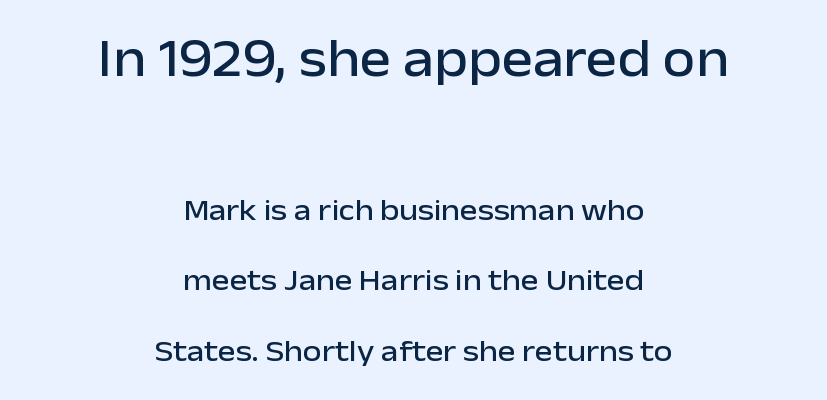
{"serif": "no", "italic": "no", "width": "normal", "stroke_contrast": "low", "x_height": "medium", "monospaced": "no", "underline": "no", "align": "center", "line_spacing": "loose", "line_spacing_ratio": 2.35, "letter_spacing": "normal", "letter_spacing_em": 0.0, "larger_block": "first", "size_ratio": 1.77, "glyph_px": 53}
